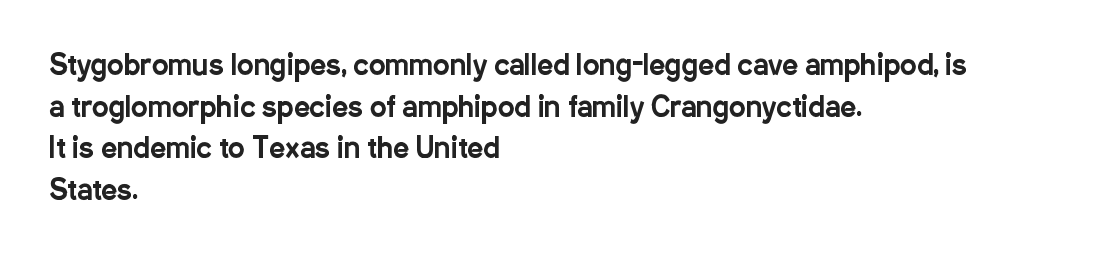
{"serif": "no", "italic": "no", "width": "condensed", "stroke_contrast": "low", "x_height": "medium", "monospaced": "no", "underline": "no", "align": "left", "line_spacing": "normal", "line_spacing_ratio": 1.49, "letter_spacing": "normal", "letter_spacing_em": 0.0, "glyph_px": 28}
